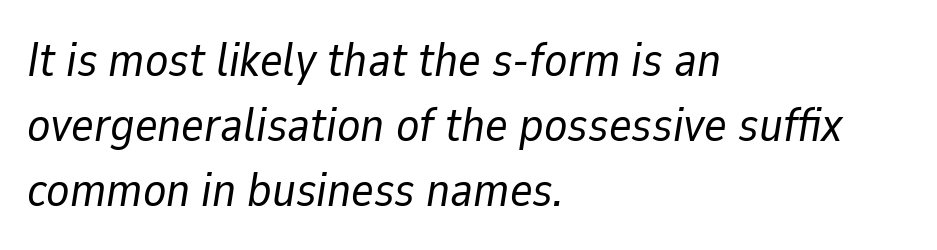
{"italic": "yes", "lean": "right", "slant_degrees": 9, "bold": "no", "weight": "regular", "width": "normal", "stroke_contrast": "low", "x_height": "medium", "monospaced": "no", "underline": "no", "align": "left", "line_spacing": "normal", "line_spacing_ratio": 1.35, "letter_spacing": "normal", "letter_spacing_em": 0.0, "glyph_px": 48}
